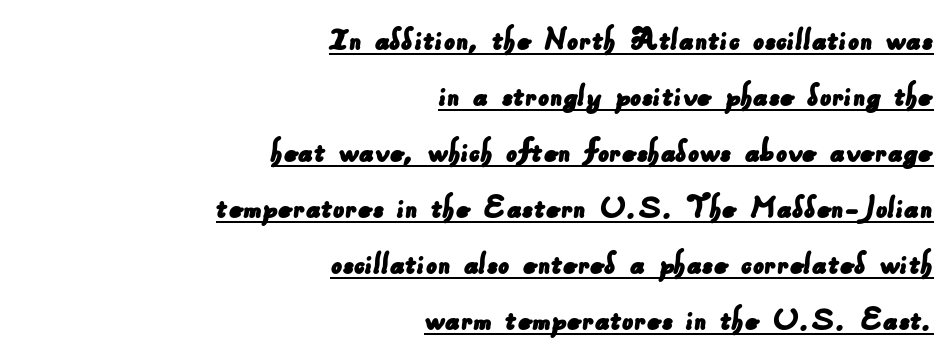
The image shows 35 px sans-serif type; set right-aligned, normal line spacing (1.6x), normal letter spacing, underlined; low stroke contrast and a small x-height.
